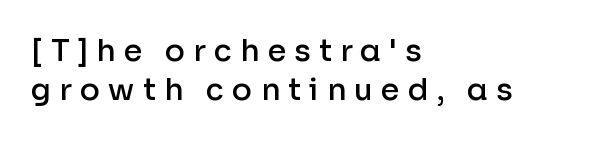
Q: Is the text bold? A: Semi-bold.
Q: Is the text italic (slanted)? A: No, it is upright.
Q: Is the typeface a serif or a sans-serif typeface? A: Sans-serif.
Q: Is the text underlined? A: No.
Q: How is the paragraph aligned? A: Left-aligned.
Q: Is the spacing between letters normal or unusually wide? A: Unusually wide.
Q: Is the spacing between lines tight, normal or loose? A: Normal.
Q: Width (condensed, normal, or wide)? A: Normal.
Q: Stroke contrast? A: Low.
Q: x-height? A: Medium.
Q: Monospaced? A: No.
